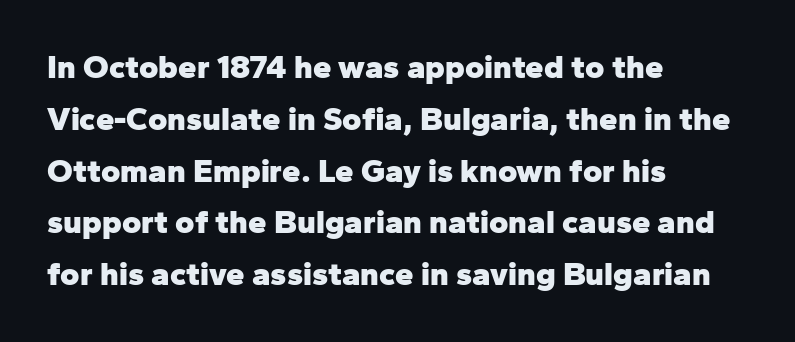
Notice how the stems are strictly vertical — no italics here. The rendering uses a moderate line-height, typical for paragraphs. Is the type bold? Yes — the strokes are clearly thick and heavy. The tracking reads as untouched default to a designer's eye. The strip under each line holds only bare page.
